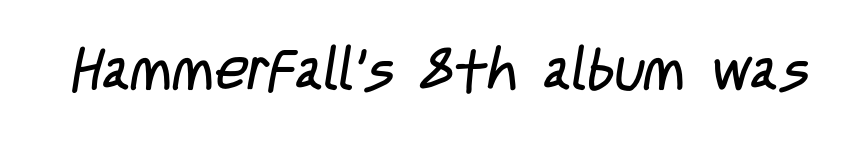
Q: Is the text bold? A: No.
Q: Is the typeface a serif or a sans-serif typeface? A: Sans-serif.
Q: Is the text underlined? A: No.
Q: Is the spacing between letters normal or unusually wide? A: Normal.
Q: Width (condensed, normal, or wide)? A: Condensed.
Q: Stroke contrast? A: Low.
Q: x-height? A: Large.
Q: Monospaced? A: No.
